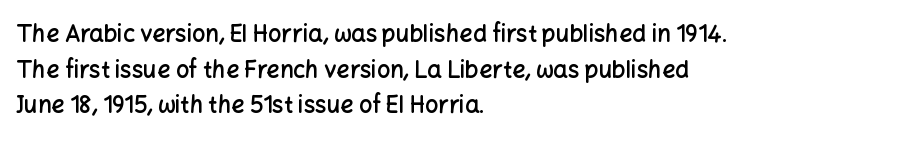
{"italic": "no", "bold": "semi", "underline": "no", "align": "left", "line_spacing": "normal", "line_spacing_ratio": 1.55, "letter_spacing": "normal", "letter_spacing_em": 0.0, "glyph_px": 23}
